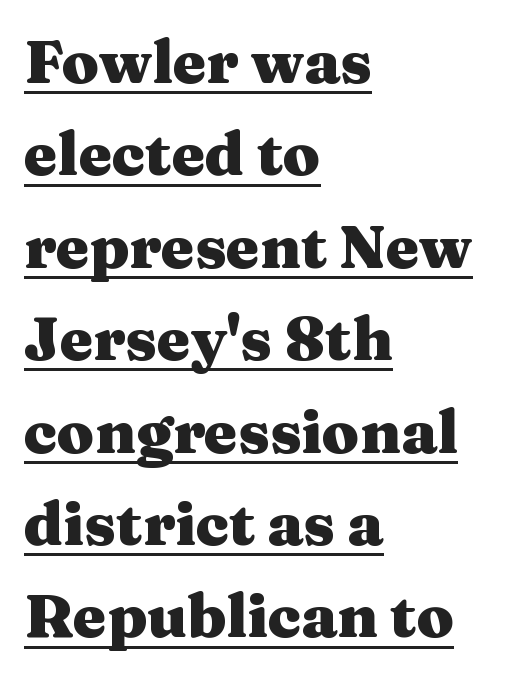
The image shows 60 px heavy, wide serif type, upright; set left-aligned, normal line spacing (1.54x), normal letter spacing, underlined; medium stroke contrast and a medium x-height.
